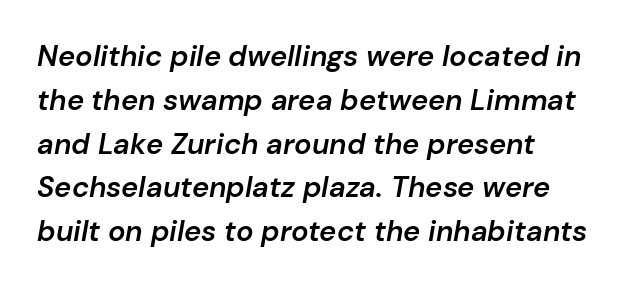
{"italic": "yes", "lean": "right", "slant_degrees": 10, "bold": "semi", "weight": "semibold", "width": "normal", "stroke_contrast": "low", "x_height": "medium", "monospaced": "no", "underline": "no", "align": "left", "line_spacing": "normal", "line_spacing_ratio": 1.51, "letter_spacing": "normal", "letter_spacing_em": 0.0, "glyph_px": 29}
